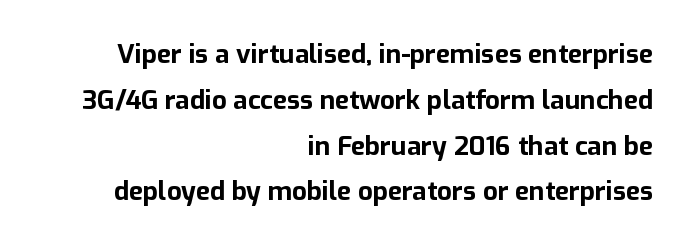
Q: Is the text bold? A: Yes.
Q: Is the text italic (slanted)? A: No, it is upright.
Q: Is the text underlined? A: No.
Q: How is the paragraph aligned? A: Right-aligned.
Q: Is the spacing between letters normal or unusually wide? A: Normal.
